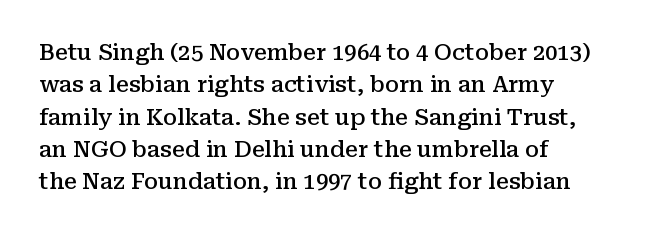
One glance says typical: line gaps are just what's usual. Type without underlining. The passage is arranged the way most books set body copy — flush left. The passage shown has conventional tracking throughout.
